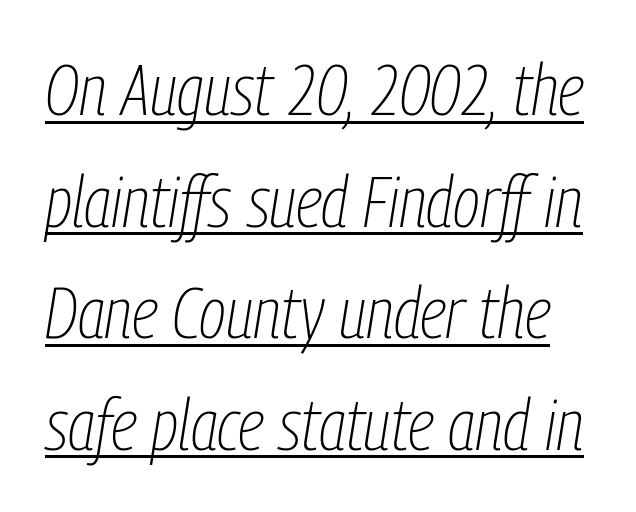
{"italic": "yes", "lean": "right", "slant_degrees": 9, "bold": "no", "weight": "thin", "width": "condensed", "stroke_contrast": "low", "x_height": "medium", "monospaced": "no", "underline": "yes", "line_spacing": "normal", "line_spacing_ratio": 1.55, "letter_spacing": "normal", "letter_spacing_em": 0.0, "glyph_px": 72}
